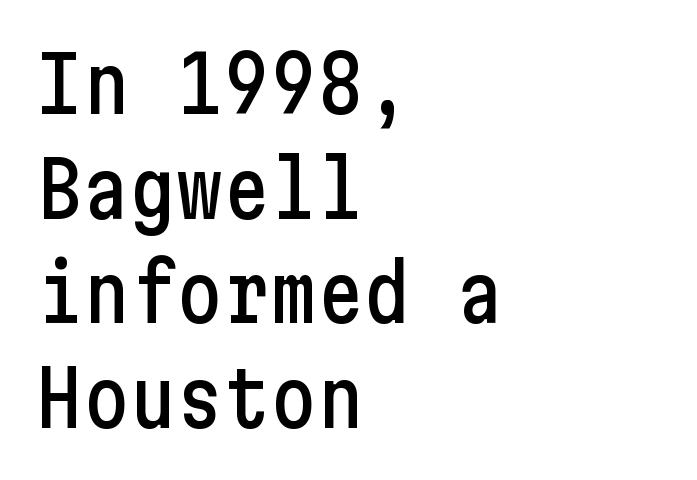
Grotesque or geometric, the face here clearly has no serifs. Words float on clear page, feet unadorned. These lines sit exactly where default settings would place them. In CSS terms this would be text-align: left. The line texture is even and compact thanks to regular tracking. Ascenders rise straight up at ninety degrees.
